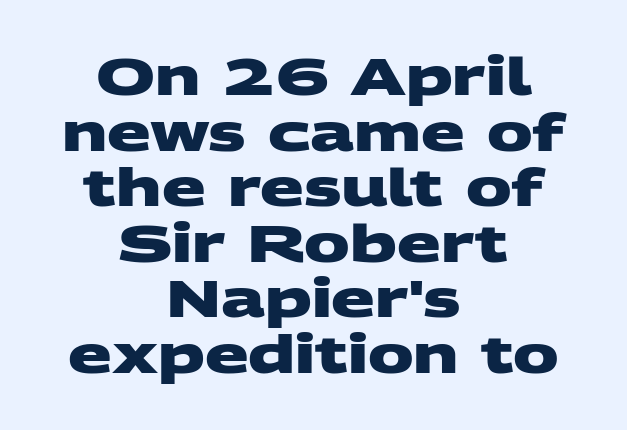
Q: Is the text bold? A: Yes.
Q: Is the typeface a serif or a sans-serif typeface? A: Sans-serif.
Q: Is the text underlined? A: No.
Q: How is the paragraph aligned? A: Centered.
Q: Is the spacing between letters normal or unusually wide? A: Normal.
Q: Is the spacing between lines tight, normal or loose? A: Tight.
Q: Width (condensed, normal, or wide)? A: Wide.
Q: Stroke contrast? A: Medium.
Q: x-height? A: Large.
Q: Monospaced? A: No.
